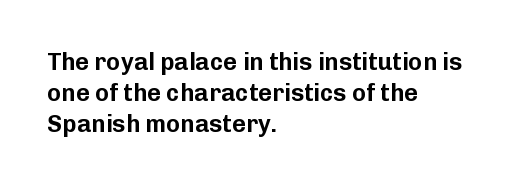
{"italic": "no", "underline": "no", "align": "left", "line_spacing": "normal", "line_spacing_ratio": 1.29, "letter_spacing": "normal", "letter_spacing_em": 0.0, "glyph_px": 24}
